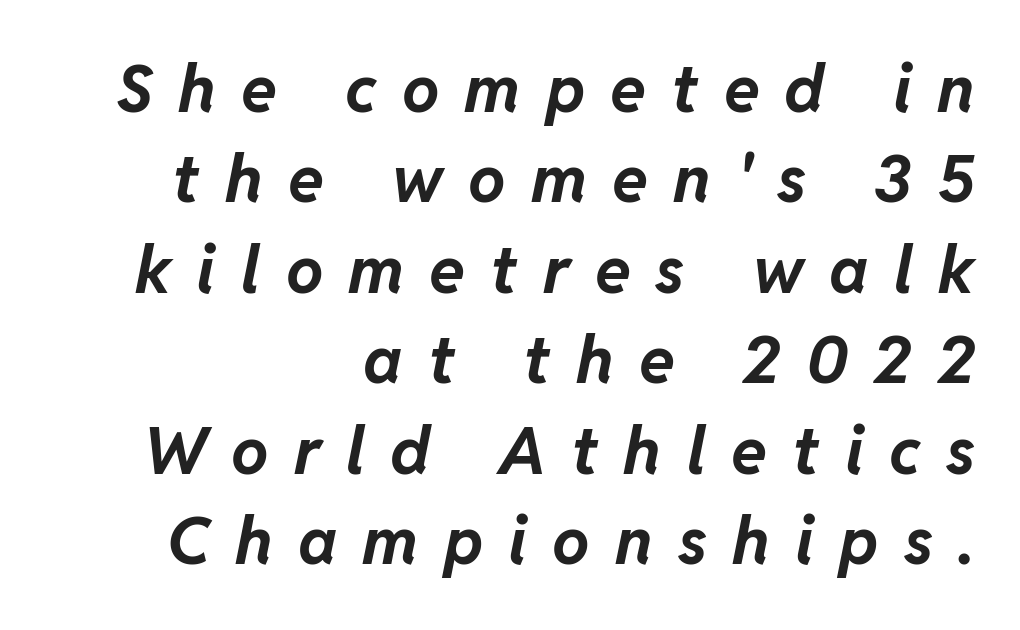
This block has exactly the height ordinary leading produces. Do the characters align in a grid? No, the font is proportional. In terms of letterspacing, this is a distinctly airy, spread setting. A typesetter would mark this as italic. Teacher's note: observe the even right margin — that is flush-right alignment.
